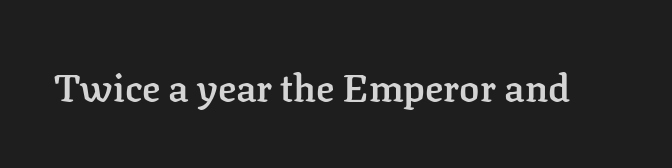
{"serif": "yes", "italic": "no", "bold": "semi", "weight": "semibold", "width": "normal", "stroke_contrast": "low", "x_height": "medium", "monospaced": "no", "underline": "no", "letter_spacing": "normal", "letter_spacing_em": 0.0, "glyph_px": 38}
